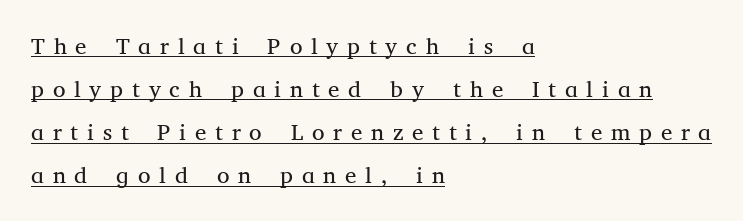
A rule runs beneath these lines of type. Layout note: lines flush left. Italic: no, the glyphs are upright roman. Look at the tracking — it's clearly loosened, letters drifting apart. A light-to-regular cut is what we see here.
